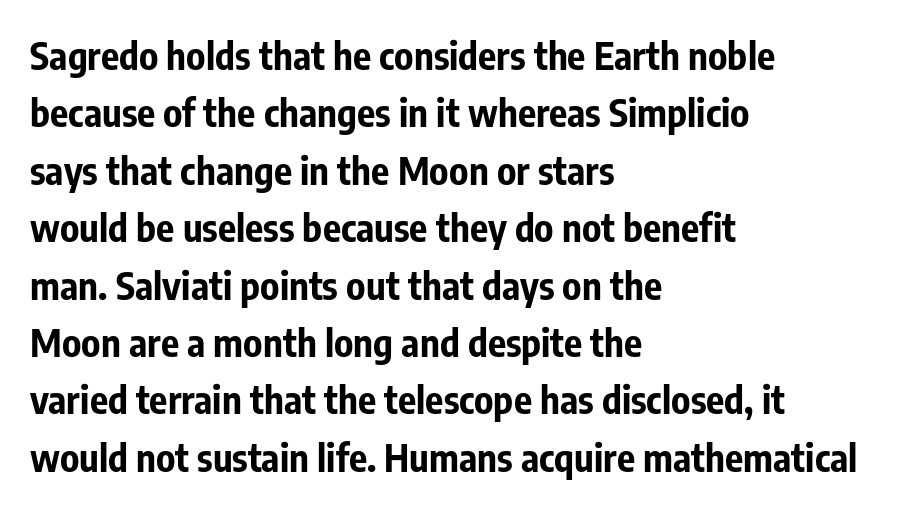
Does the copy run flush right? No — it runs flush left. Check under the words: just untouched page. How would I describe the line gaps? Plain and ordinary. What stands out about the letter spacing? Nothing — it is the standard amount. Heavy-handed strokes throughout: this text is bold. The font's upright variant was chosen for this text.
